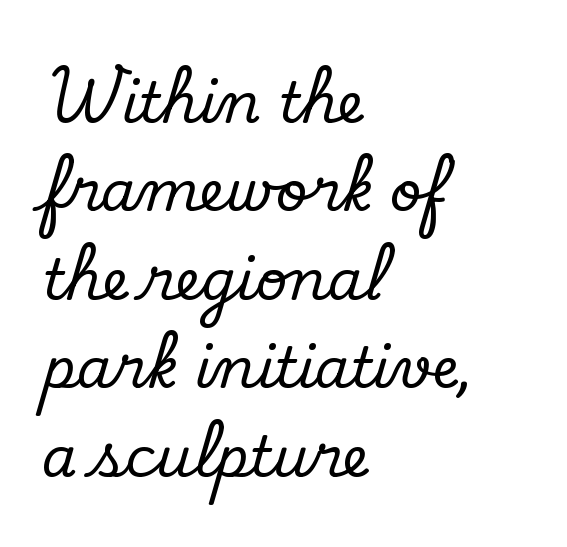
The image shows 56 px serif type; set left-aligned, normal line spacing (1.58x), normal letter spacing, not underlined; low stroke contrast and a small x-height.
